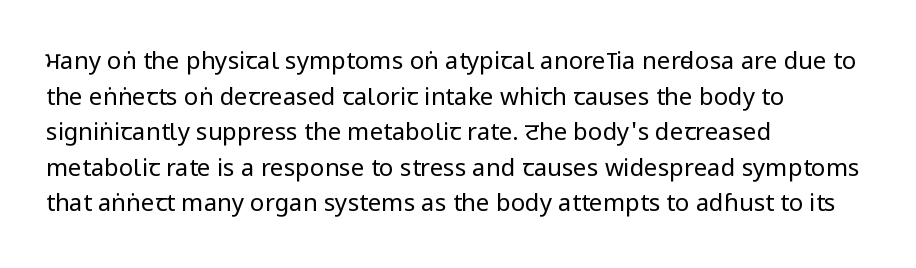
No italicization has been applied; the sample stays upright. Each line starts at the same left margin while the right side varies. Weight: regular or lighter. Compared with typical paragraphs, the rows here are spaced about the same. No extra tracking has been applied to these lines. Any mark beneath the type? The region is blank.
